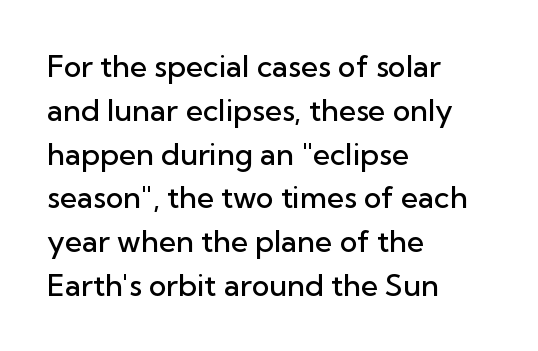
These words are printed semibold, heavier than regular yet not bold. Font category for this specimen: sans-serif. You could call the tracking neutral — neither tight nor loose. Rendered with straight, roman letterforms. Layout note: lines flush left.
